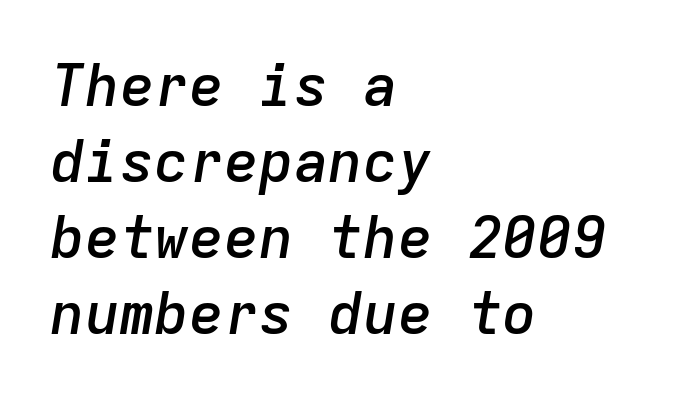
The image shows 58 px semibold type, italic (leaning right), monospaced; set left-aligned, normal line spacing (1.31x), normal letter spacing, not underlined; low stroke contrast and a medium x-height.
